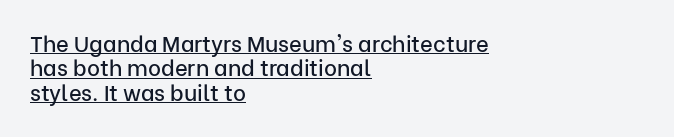
{"italic": "no", "underline": "yes", "align": "left", "line_spacing": "tight", "line_spacing_ratio": 1.11, "letter_spacing": "normal", "letter_spacing_em": 0.0, "glyph_px": 22}
